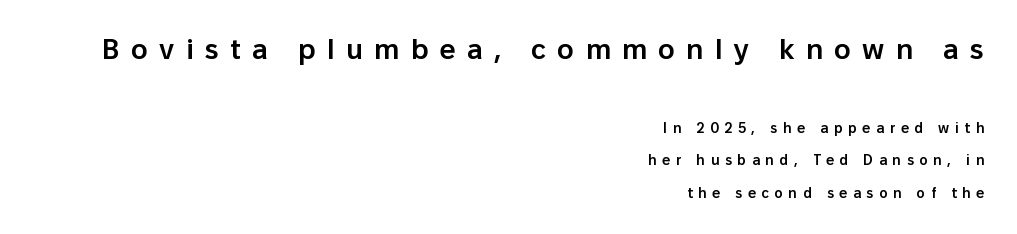
The image shows 28 px semibold sans-serif type, upright; set right-aligned, loose line spacing (2.31x), unusually wide letter spacing (+0.41 em), not underlined; the first (top) block is 2.0x larger; low stroke contrast and a medium x-height.
